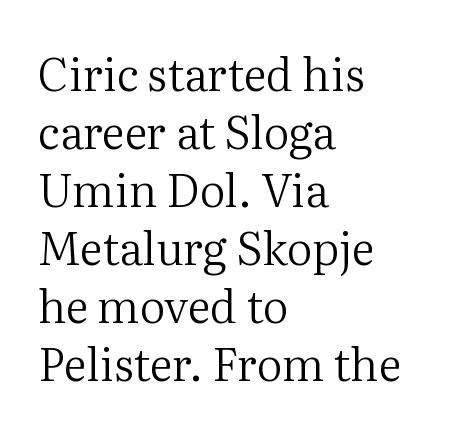
{"serif": "yes", "italic": "no", "bold": "no", "weight": "regular", "width": "normal", "stroke_contrast": "medium", "x_height": "medium", "monospaced": "no", "underline": "no", "align": "left", "line_spacing": "normal", "line_spacing_ratio": 1.29, "letter_spacing": "normal", "letter_spacing_em": 0.0, "glyph_px": 45}
